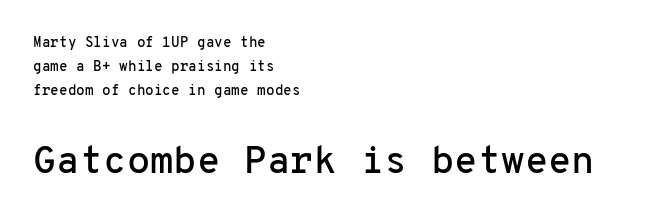
The image shows 38 px sans-serif type, upright, monospaced; set left-aligned, line spacing 1.71x, normal letter spacing, not underlined; the second (bottom) block is 2.71x larger; low stroke contrast and a medium x-height.
